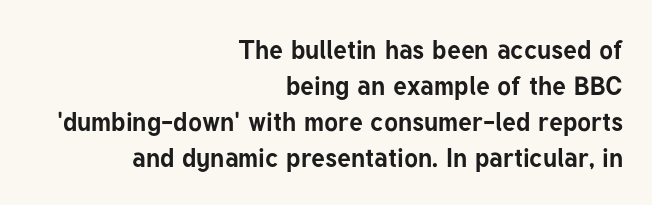
The image shows 26 px bold type, upright; set right-aligned, normal line spacing (1.38x), normal letter spacing, not underlined.
